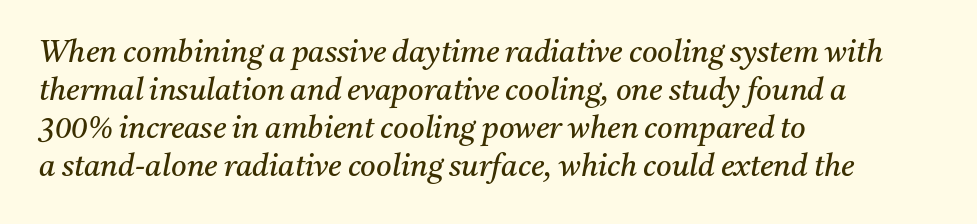
{"serif": "yes", "italic": "yes", "lean": "right", "slant_degrees": 11, "bold": "no", "weight": "regular", "width": "normal", "stroke_contrast": "medium", "x_height": "medium", "monospaced": "no", "underline": "no", "align": "left", "line_spacing": "normal", "line_spacing_ratio": 1.27, "letter_spacing": "normal", "letter_spacing_em": 0.0, "glyph_px": 30}
